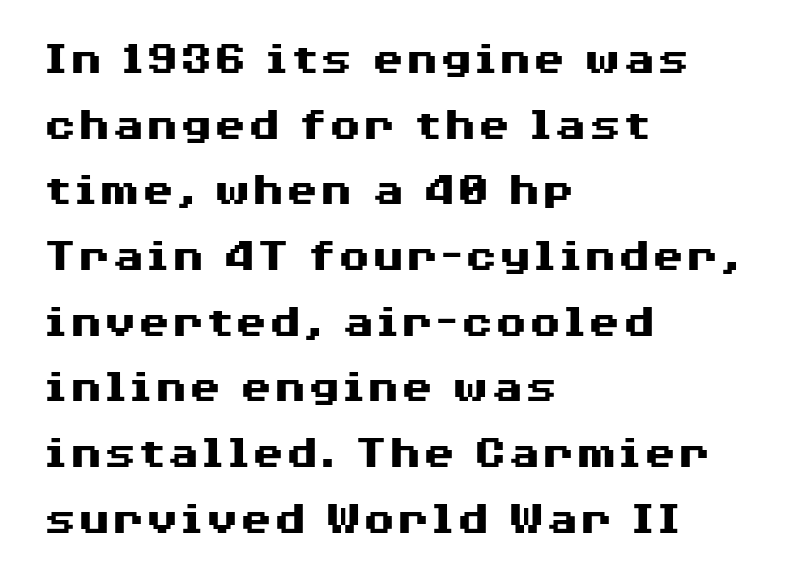
Q: Is the text bold? A: Yes.
Q: Is the text italic (slanted)? A: No, it is upright.
Q: Is the typeface a serif or a sans-serif typeface? A: Sans-serif.
Q: Is the text underlined? A: No.
Q: How is the paragraph aligned? A: Left-aligned.
Q: Is the spacing between letters normal or unusually wide? A: Normal.
Q: Is the spacing between lines tight, normal or loose? A: Normal.
Q: Width (condensed, normal, or wide)? A: Wide.
Q: Stroke contrast? A: Medium.
Q: x-height? A: Medium.
Q: Monospaced? A: No.
